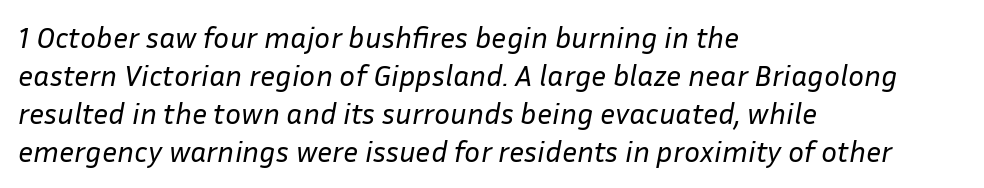
Q: Is the text bold? A: No.
Q: Is the text italic (slanted)? A: Yes, it leans right by about 10 degrees.
Q: Is the text underlined? A: No.
Q: How is the paragraph aligned? A: Left-aligned.
Q: Is the spacing between letters normal or unusually wide? A: Normal.
Q: Is the spacing between lines tight, normal or loose? A: Normal.
Q: Width (condensed, normal, or wide)? A: Normal.
Q: Stroke contrast? A: Low.
Q: x-height? A: Medium.
Q: Monospaced? A: No.
